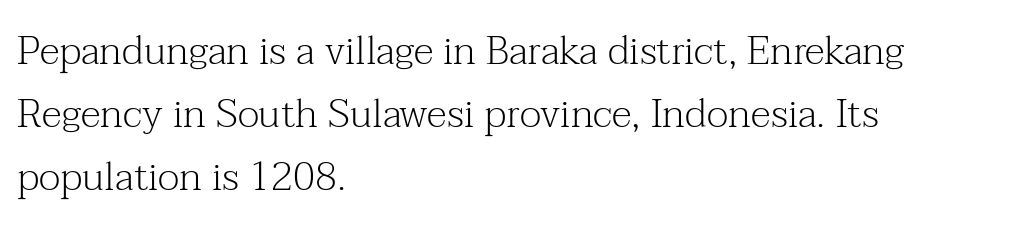
Q: Is the text bold? A: No.
Q: Is the text italic (slanted)? A: No, it is upright.
Q: Is the typeface a serif or a sans-serif typeface? A: Serif.
Q: Is the text underlined? A: No.
Q: How is the paragraph aligned? A: Left-aligned.
Q: Is the spacing between letters normal or unusually wide? A: Normal.
Q: Is the spacing between lines tight, normal or loose? A: Normal.
Q: Width (condensed, normal, or wide)? A: Normal.
Q: Stroke contrast? A: Medium.
Q: x-height? A: Medium.
Q: Monospaced? A: No.
